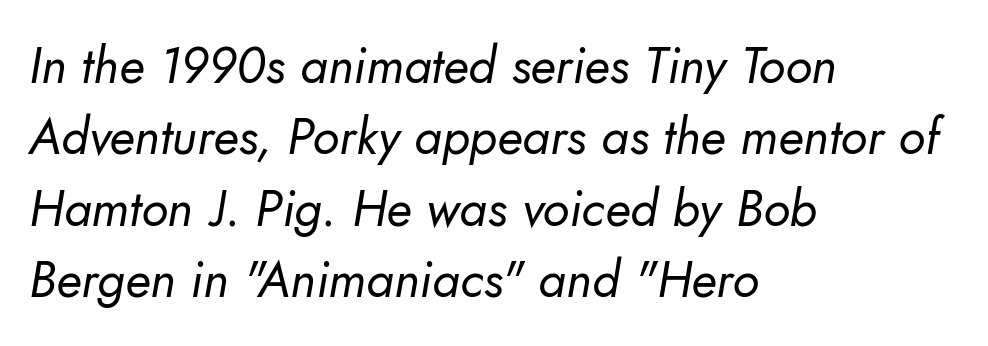
Q: Is the text bold? A: No.
Q: Is the typeface a serif or a sans-serif typeface? A: Sans-serif.
Q: Is the text underlined? A: No.
Q: How is the paragraph aligned? A: Left-aligned.
Q: Is the spacing between letters normal or unusually wide? A: Normal.
Q: Is the spacing between lines tight, normal or loose? A: Normal.
Q: Width (condensed, normal, or wide)? A: Normal.
Q: Stroke contrast? A: Low.
Q: x-height? A: Small.
Q: Monospaced? A: No.
